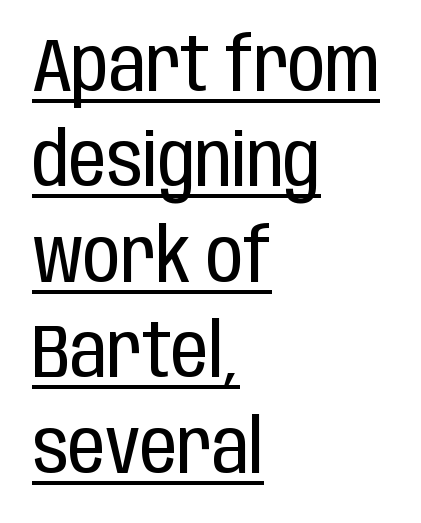
Q: Is the text bold? A: No.
Q: Is the text italic (slanted)? A: No, it is upright.
Q: Is the typeface a serif or a sans-serif typeface? A: Sans-serif.
Q: Is the text underlined? A: Yes.
Q: How is the paragraph aligned? A: Left-aligned.
Q: Is the spacing between letters normal or unusually wide? A: Normal.
Q: Is the spacing between lines tight, normal or loose? A: Normal.
Q: Width (condensed, normal, or wide)? A: Condensed.
Q: Stroke contrast? A: Low.
Q: x-height? A: Large.
Q: Monospaced? A: No.
